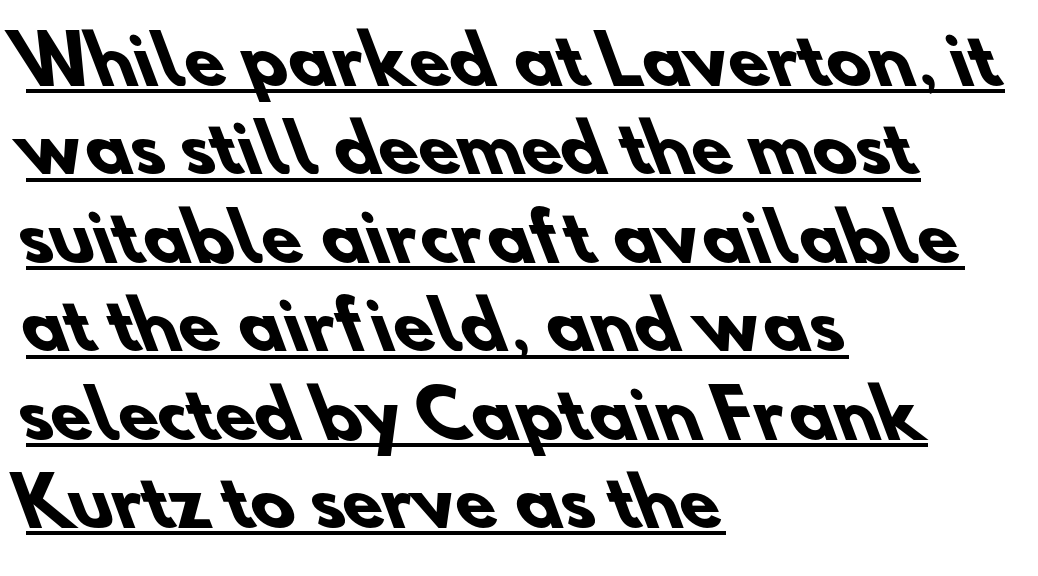
The compositor pushed each line to the left boundary. This rendering leaves character spacing at its baseline value. Is this a fixed-width face? No — the glyphs have proportional, varying widths. The vertical gap from one line to the next is medium. Look at the bottom of the vertical strokes: they stop flat, with no serifs.
